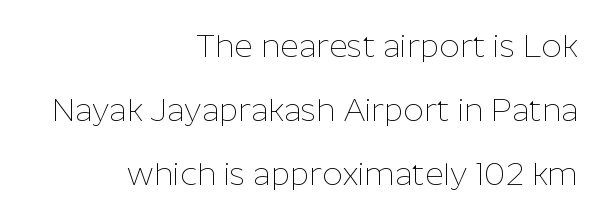
The image shows 32 px thin sans-serif type, upright; set right-aligned, loose line spacing (2.0x), normal letter spacing, not underlined; low stroke contrast and a medium x-height.
